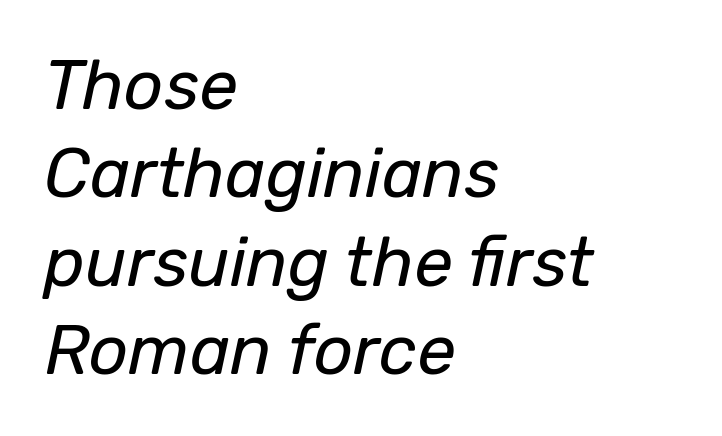
Here the designer chose a conventional face with non-uniform glyph widths. Successive baselines arrive at the customary interval. Horizontal alignment here is leftward, the default for most running prose. Spacing between characters is what you'd get straight out of the box.
